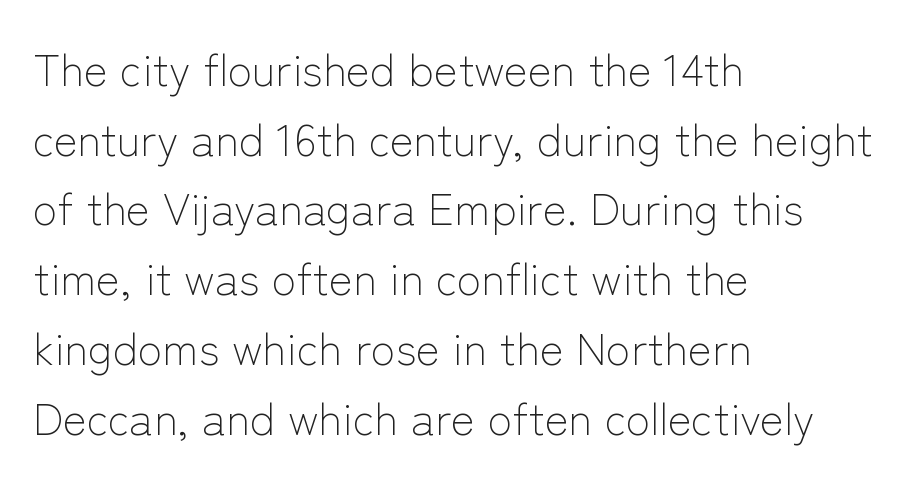
The image shows 45 px light sans-serif type, upright; set left-aligned, normal line spacing (1.55x), normal letter spacing, not underlined; low stroke contrast and a medium x-height.
